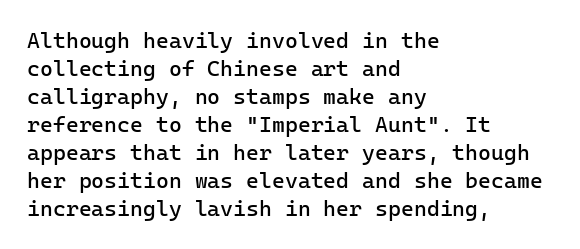
Q: Is the text bold? A: No.
Q: Is the text italic (slanted)? A: No, it is upright.
Q: Is the text underlined? A: No.
Q: How is the paragraph aligned? A: Left-aligned.
Q: Is the spacing between letters normal or unusually wide? A: Normal.
Q: Is the spacing between lines tight, normal or loose? A: Normal.
